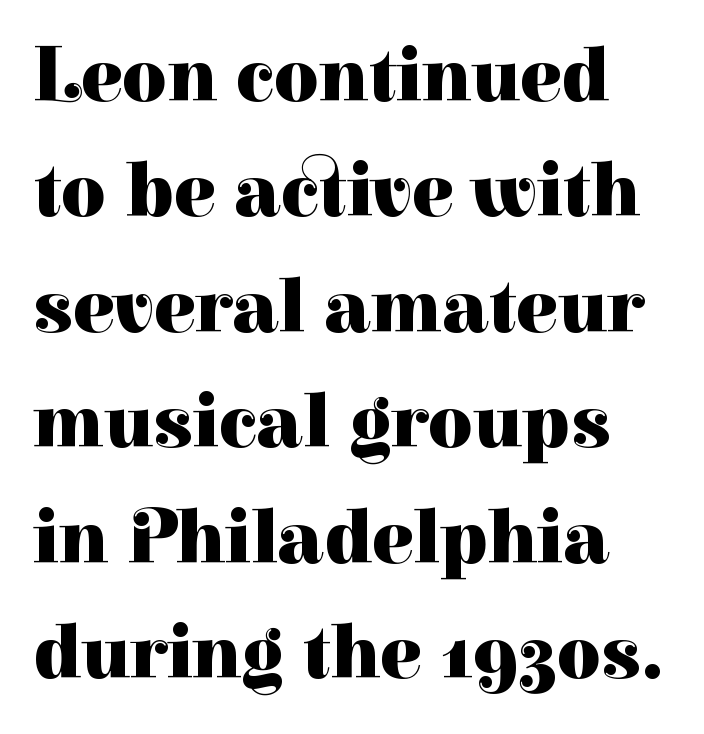
Q: Is the text bold? A: Yes.
Q: Is the text italic (slanted)? A: No, it is upright.
Q: Is the typeface a serif or a sans-serif typeface? A: Serif.
Q: Is the text underlined? A: No.
Q: Is the spacing between letters normal or unusually wide? A: Normal.
Q: Is the spacing between lines tight, normal or loose? A: Normal.
Q: Width (condensed, normal, or wide)? A: Normal.
Q: Stroke contrast? A: High.
Q: x-height? A: Medium.
Q: Monospaced? A: No.
